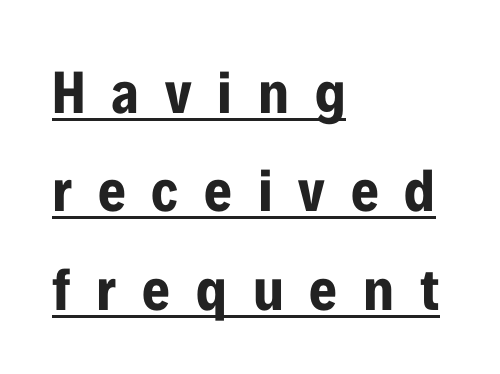
These lines carry a lot of weight — the face is fully bold. The lines in this sample share a left origin and differ only in where they stop. This is sans-serif lettering, the kind often seen on screens and signage. These lines are rendered in a variable-pitch font. Looks like someone drew a line under every word here. Does extra space separate the letters? Yes, quite a lot of it.
